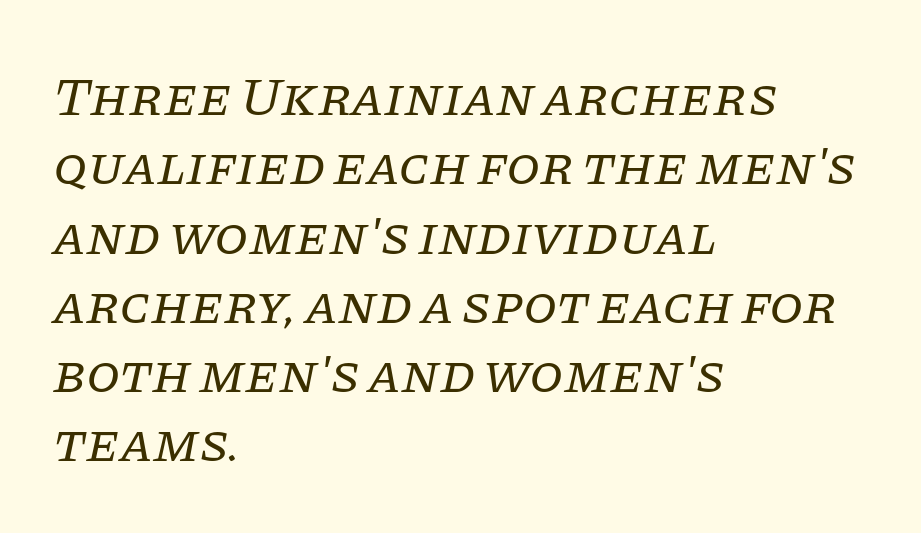
Q: Is the text bold? A: No.
Q: Is the text italic (slanted)? A: Yes, it leans right by about 11 degrees.
Q: Is the typeface a serif or a sans-serif typeface? A: Serif.
Q: Is the text underlined? A: No.
Q: How is the paragraph aligned? A: Left-aligned.
Q: Is the spacing between letters normal or unusually wide? A: Normal.
Q: Is the spacing between lines tight, normal or loose? A: Normal.
Q: Width (condensed, normal, or wide)? A: Normal.
Q: Stroke contrast? A: Low.
Q: x-height? A: Large.
Q: Monospaced? A: No.
